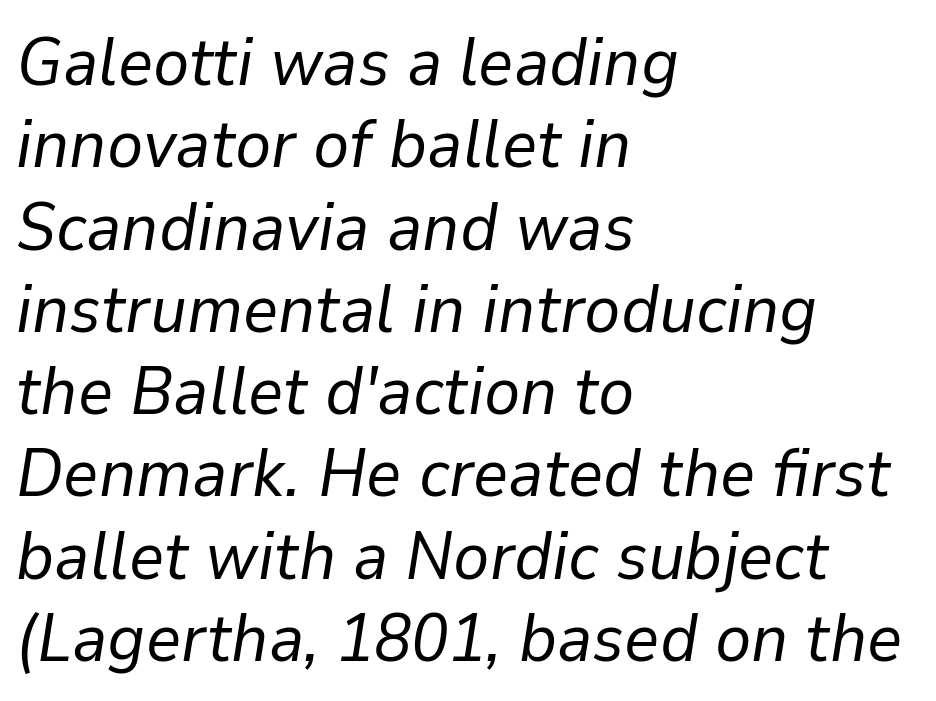
Q: Is the text bold? A: No.
Q: Is the text italic (slanted)? A: Yes, it leans right by about 9 degrees.
Q: Is the text underlined? A: No.
Q: How is the paragraph aligned? A: Left-aligned.
Q: Is the spacing between letters normal or unusually wide? A: Normal.
Q: Width (condensed, normal, or wide)? A: Normal.
Q: Stroke contrast? A: Low.
Q: x-height? A: Medium.
Q: Monospaced? A: No.
